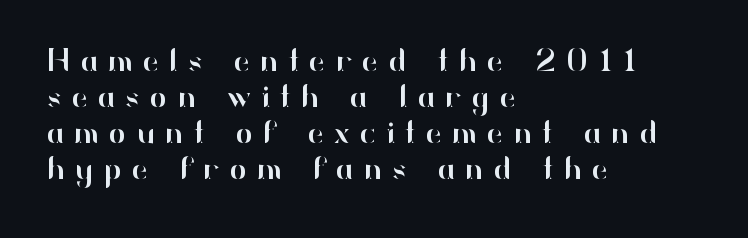
{"serif": "no", "italic": "no", "width": "normal", "stroke_contrast": "high", "x_height": "small", "monospaced": "no", "underline": "no", "align": "left", "line_spacing": "tight", "line_spacing_ratio": 1.13, "letter_spacing": "wide", "letter_spacing_em": 0.32, "glyph_px": 32}
